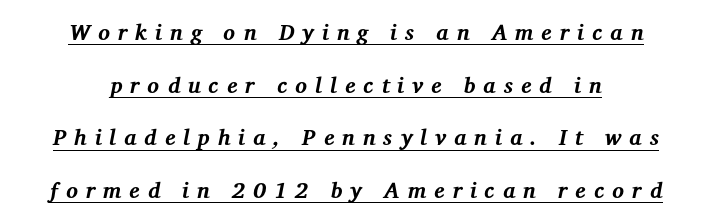
{"italic": "yes", "lean": "right", "slant_degrees": 12, "bold": "yes", "underline": "yes", "align": "center", "line_spacing": "loose", "line_spacing_ratio": 2.39, "letter_spacing": "wide", "letter_spacing_em": 0.36, "glyph_px": 22}
